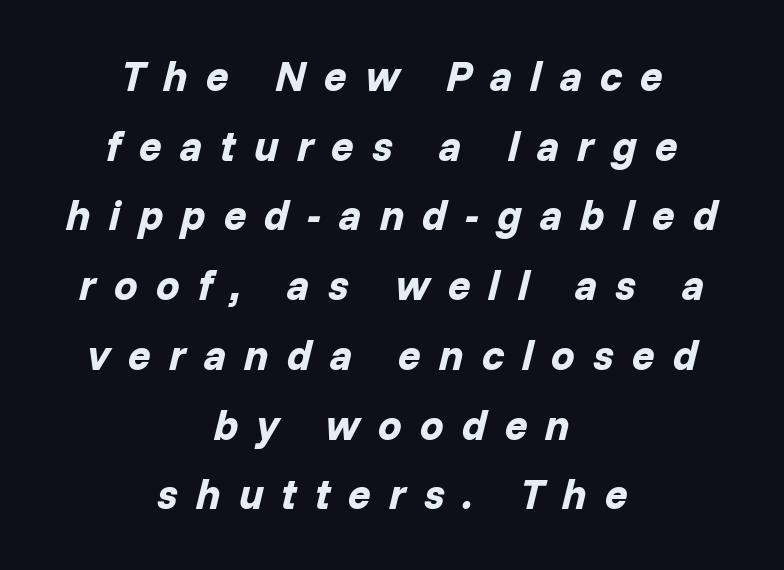
The lettering tilts uniformly, giving the passage an italic look. The characters look thick and weighty, a clear bold. A centered setting, common on invitations and titles, is used for this passage. These lines have a slow, spaced-out rhythm from letter to letter. Nobody drew a line under any word here. Do the characters align in a grid? No, the font is proportional.
